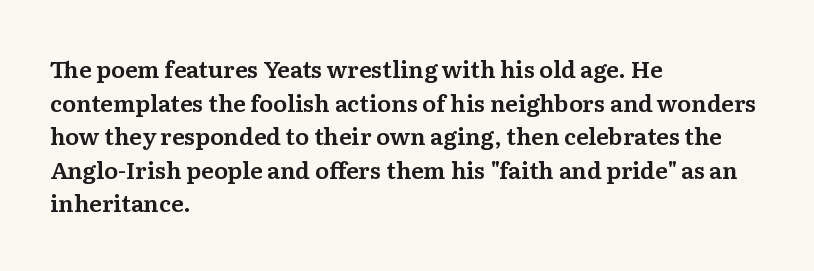
Notice how the passage keeps a crisp vertical edge on the left only. Ascenders rise straight up at ninety degrees. The passage shown is not underscored anywhere. Tracking value appears to be zero — textbook default spacing.
